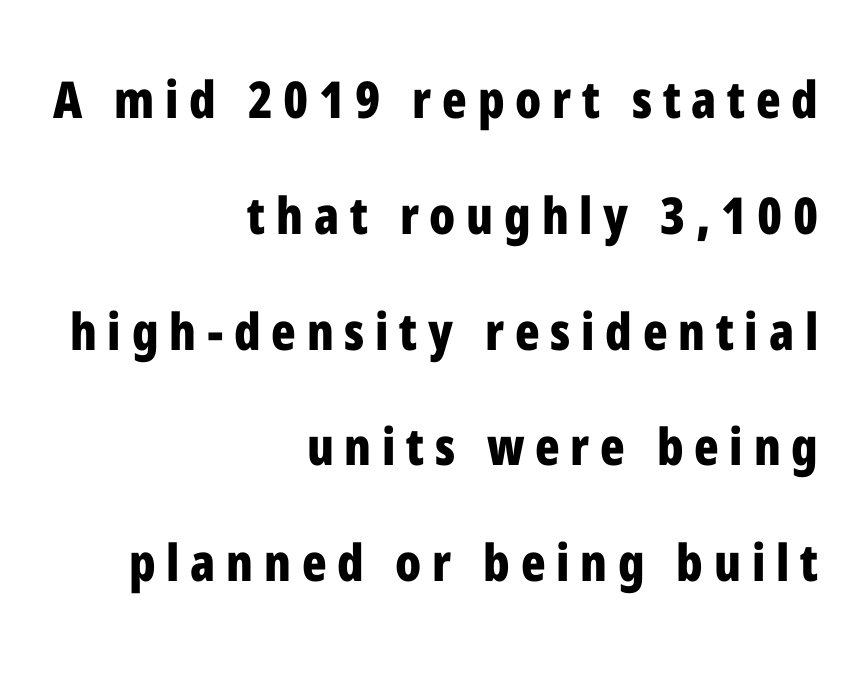
{"serif": "no", "italic": "no", "bold": "yes", "weight": "bold", "width": "condensed", "stroke_contrast": "low", "x_height": "medium", "monospaced": "no", "underline": "no", "align": "right", "line_spacing": "loose", "line_spacing_ratio": 2.27, "letter_spacing": "wide", "letter_spacing_em": 0.21, "glyph_px": 51}
